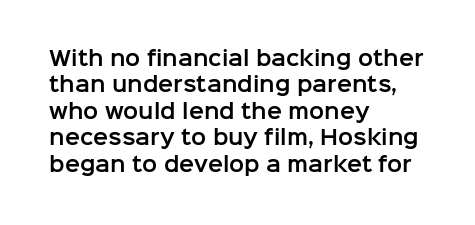
Q: Is the text italic (slanted)? A: No, it is upright.
Q: Is the text underlined? A: No.
Q: How is the paragraph aligned? A: Left-aligned.
Q: Is the spacing between letters normal or unusually wide? A: Normal.
Q: Is the spacing between lines tight, normal or loose? A: Normal.
